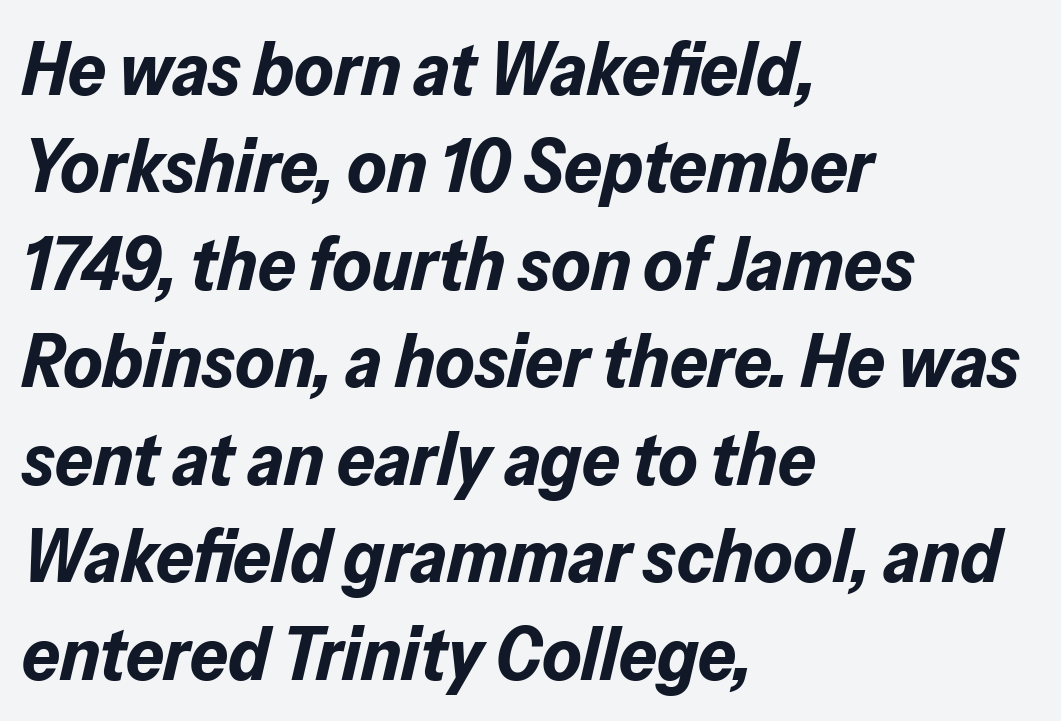
Q: Is the text bold? A: Yes.
Q: Is the text italic (slanted)? A: Yes, it leans right by about 13 degrees.
Q: Is the text underlined? A: No.
Q: How is the paragraph aligned? A: Left-aligned.
Q: Is the spacing between letters normal or unusually wide? A: Normal.
Q: Is the spacing between lines tight, normal or loose? A: Normal.
Q: Width (condensed, normal, or wide)? A: Normal.
Q: Stroke contrast? A: Low.
Q: x-height? A: Medium.
Q: Monospaced? A: No.
